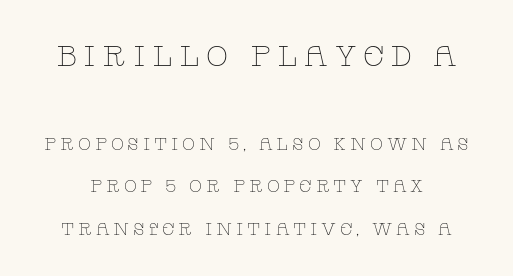
A student would notice the top passage is typeset larger than what follows. Students, note that the glyphs here are deliberately spaced far apart. Little horizontal feet cap the strokes, marking this as serif type. Honestly, there is no underline to notice here at all. Leading is clearly above the norm, producing a sparse column.
